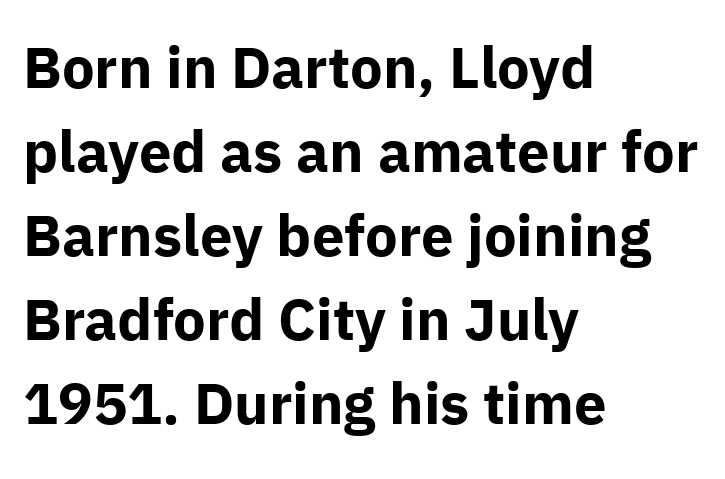
Q: Is the text bold? A: Yes.
Q: Is the text italic (slanted)? A: No, it is upright.
Q: Is the typeface a serif or a sans-serif typeface? A: Sans-serif.
Q: Is the text underlined? A: No.
Q: How is the paragraph aligned? A: Left-aligned.
Q: Is the spacing between letters normal or unusually wide? A: Normal.
Q: Is the spacing between lines tight, normal or loose? A: Normal.
Q: Width (condensed, normal, or wide)? A: Normal.
Q: Stroke contrast? A: Low.
Q: x-height? A: Medium.
Q: Monospaced? A: No.
